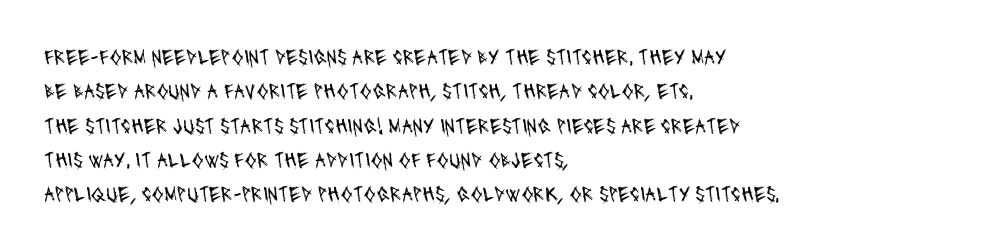
Q: Is the text bold? A: No.
Q: Is the text underlined? A: No.
Q: How is the paragraph aligned? A: Left-aligned.
Q: Is the spacing between letters normal or unusually wide? A: Normal.
Q: Is the spacing between lines tight, normal or loose? A: Normal.
